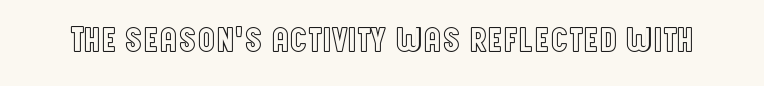
The passage shown is typed in a proportional face where columns would drift. These lines keep a tight, regular rhythm from letter to letter. No italicization has been applied; the sample stays upright. The gap between lines stays unmarked.
